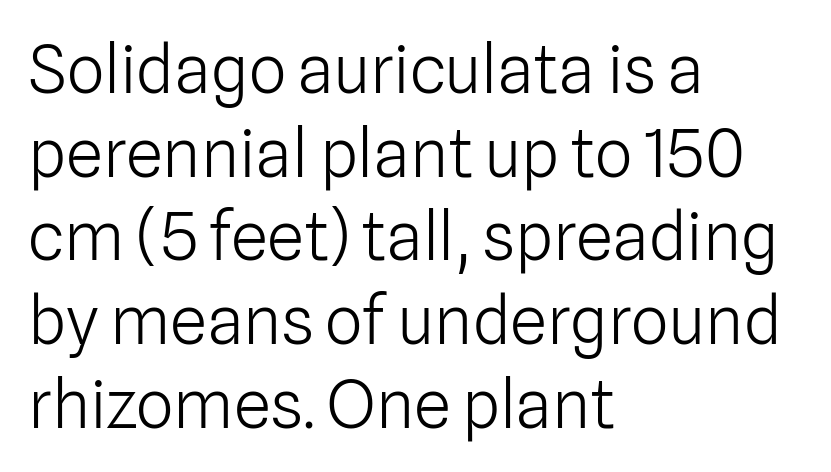
The image shows 67 px light sans-serif type, upright; set left-aligned, normal line spacing (1.25x), normal letter spacing, not underlined; low stroke contrast and a medium x-height.
